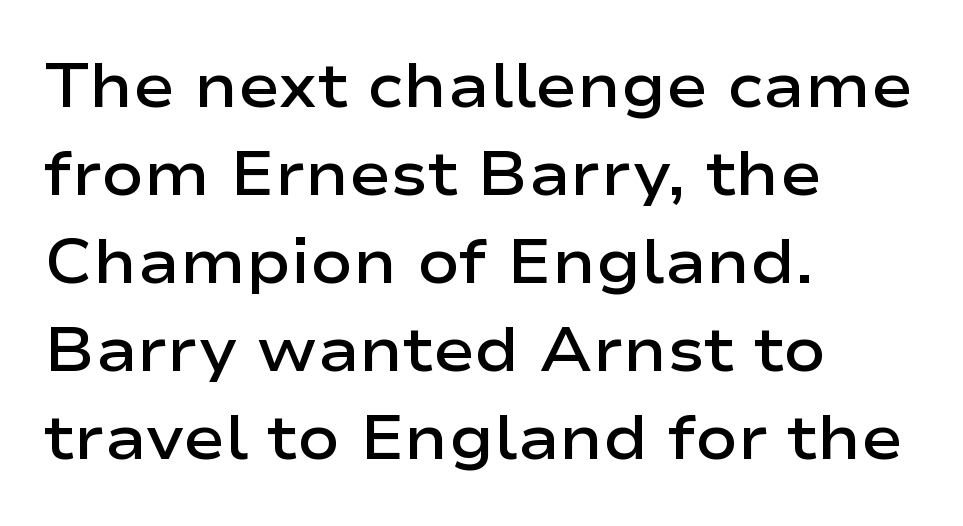
Q: Is the text bold? A: Semi-bold.
Q: Is the text italic (slanted)? A: No, it is upright.
Q: Is the typeface a serif or a sans-serif typeface? A: Sans-serif.
Q: Is the text underlined? A: No.
Q: How is the paragraph aligned? A: Left-aligned.
Q: Is the spacing between letters normal or unusually wide? A: Normal.
Q: Is the spacing between lines tight, normal or loose? A: Normal.
Q: Width (condensed, normal, or wide)? A: Wide.
Q: Stroke contrast? A: Low.
Q: x-height? A: Medium.
Q: Monospaced? A: No.
